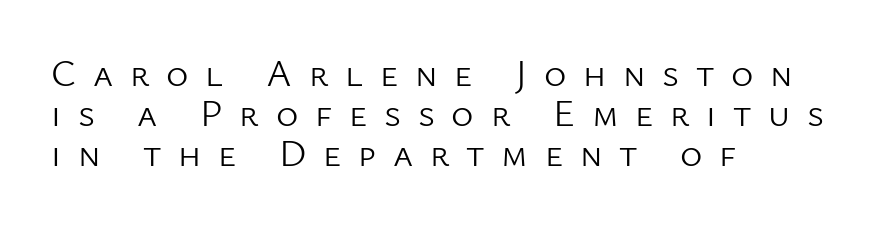
Q: Is the text bold? A: No.
Q: Is the text italic (slanted)? A: No, it is upright.
Q: Is the typeface a serif or a sans-serif typeface? A: Sans-serif.
Q: Is the text underlined? A: No.
Q: How is the paragraph aligned? A: Left-aligned.
Q: Is the spacing between letters normal or unusually wide? A: Unusually wide.
Q: Is the spacing between lines tight, normal or loose? A: Tight.
Q: Width (condensed, normal, or wide)? A: Normal.
Q: Stroke contrast? A: Low.
Q: x-height? A: Medium.
Q: Monospaced? A: No.
